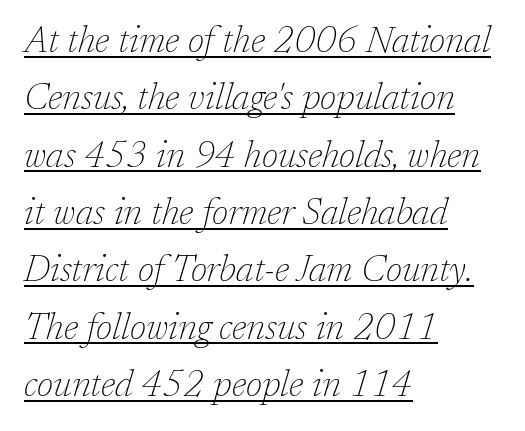
Think standard paragraph weight, or any step lighter than that. Underlined type. Line starts are locked; line ends wander. Does the leading feel generous? No, just average. Tall strokes in this sample are angled rather than plumb.
